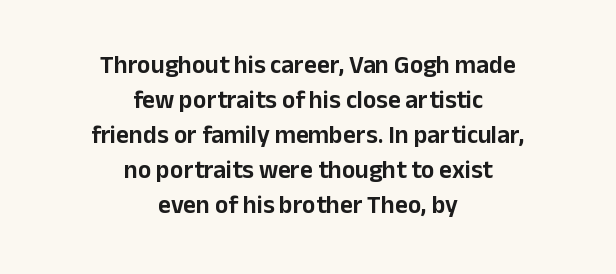
Visually the block forms a symmetrical silhouette, jagged on both flanks. The letters sit at their default tracking, neither squeezed nor spread. Rule under the text: the space is simply empty. These lines were composed using upright roman letters. Interline gaps are of average width in this sample.
